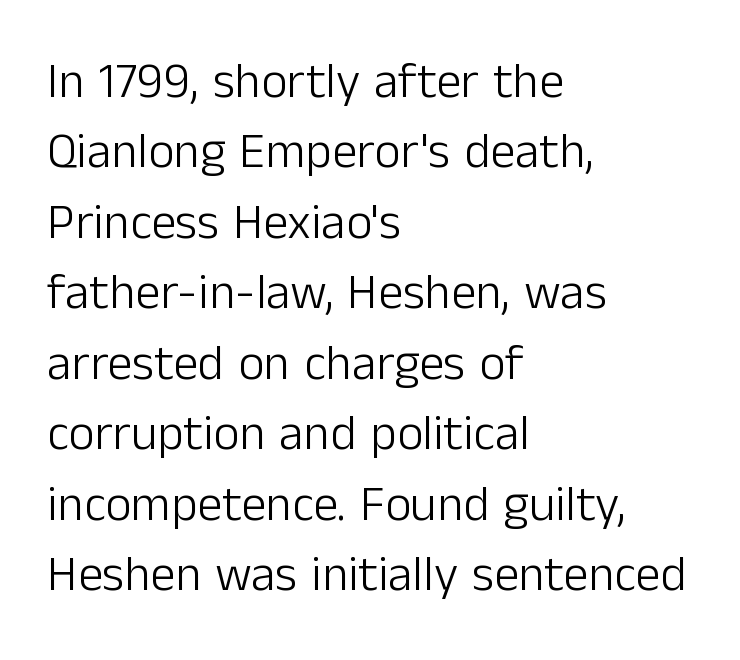
{"serif": "no", "italic": "no", "bold": "no", "weight": "light", "width": "normal", "stroke_contrast": "low", "x_height": "medium", "monospaced": "no", "underline": "no", "align": "left", "line_spacing": "normal", "line_spacing_ratio": 1.41, "letter_spacing": "normal", "letter_spacing_em": 0.0, "glyph_px": 50}
